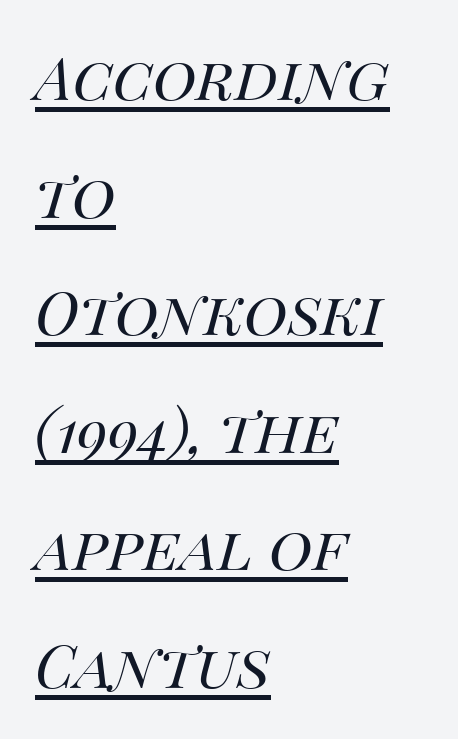
Q: Is the text bold? A: No.
Q: Is the text italic (slanted)? A: Yes, it leans right by about 14 degrees.
Q: Is the text underlined? A: Yes.
Q: How is the paragraph aligned? A: Left-aligned.
Q: Is the spacing between letters normal or unusually wide? A: Normal.
Q: Is the spacing between lines tight, normal or loose? A: Loose.
Q: Width (condensed, normal, or wide)? A: Normal.
Q: Stroke contrast? A: Medium.
Q: x-height? A: Large.
Q: Monospaced? A: No.
